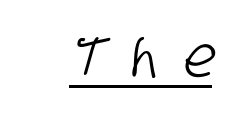
The image shows 56 px condensed sans-serif type; set unusually wide letter spacing (+0.43 em), underlined; low stroke contrast and a large x-height.
